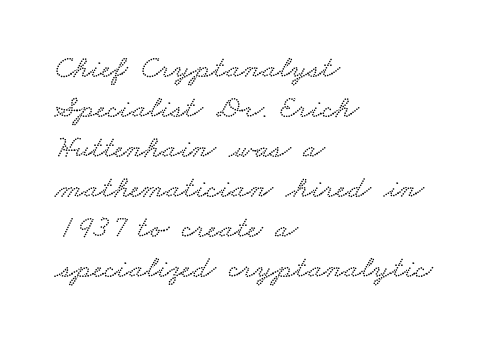
The image shows 32 px wide type; set left-aligned, normal line spacing (1.25x), normal letter spacing, not underlined; low stroke contrast and a small x-height.
